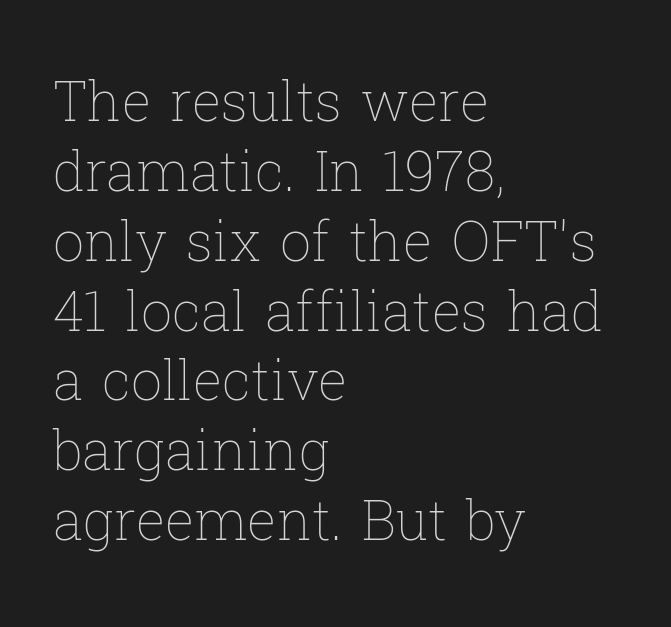
Weight: not bold — regular or lighter. The axis of the letterforms is exactly vertical. Successive baselines arrive at the customary interval. A typesetter would call this proportional, since set widths differ per character. Line starts are locked; line ends wander.
